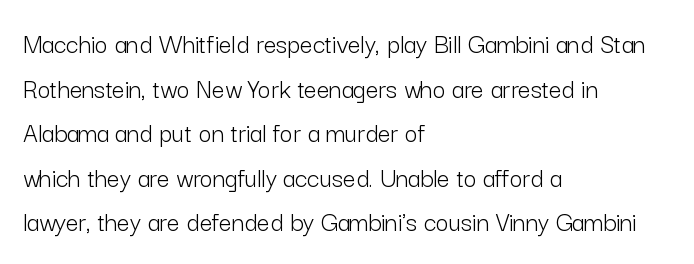
The image shows 28 px light sans-serif type, upright; set left-aligned, normal line spacing (1.59x), normal letter spacing, not underlined; low stroke contrast and a medium x-height.
